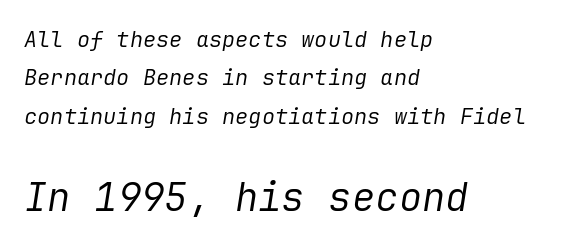
The lines in this sample share a left origin and differ only in where they stop. Looking at the ascenders, they clearly lean. Caption: upper text group reduced, lower text group enlarged. Is the stroke heavy? The answer is a plain regular-or-lighter. The face used here is rendered with its standard letterfit. Bare-footed words on every line.
